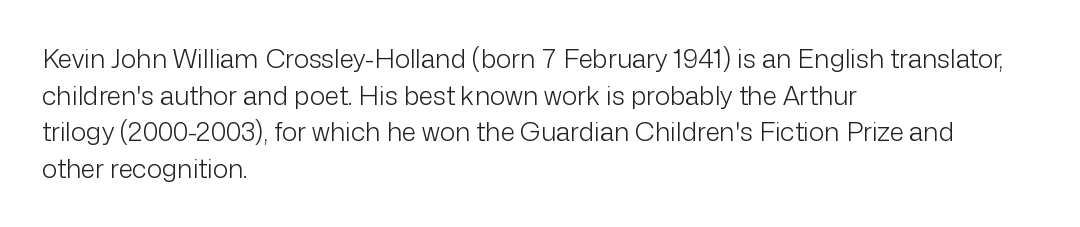
Q: Is the text bold? A: No.
Q: Is the text italic (slanted)? A: No, it is upright.
Q: Is the text underlined? A: No.
Q: How is the paragraph aligned? A: Left-aligned.
Q: Is the spacing between letters normal or unusually wide? A: Normal.
Q: Is the spacing between lines tight, normal or loose? A: Normal.
